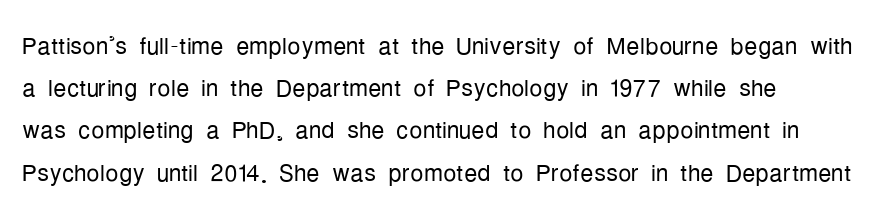
The image shows 33 px light, condensed sans-serif type, upright; set normal line spacing (1.28x), normal letter spacing, not underlined; low stroke contrast and a medium x-height.
